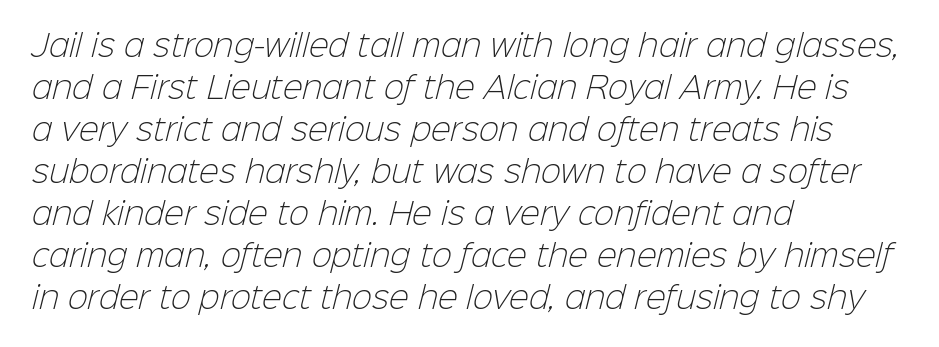
{"serif": "no", "bold": "no", "weight": "light", "width": "normal", "stroke_contrast": "low", "x_height": "medium", "monospaced": "no", "underline": "no", "align": "left", "line_spacing": "normal", "line_spacing_ratio": 1.4, "letter_spacing": "normal", "letter_spacing_em": 0.0, "glyph_px": 30}
